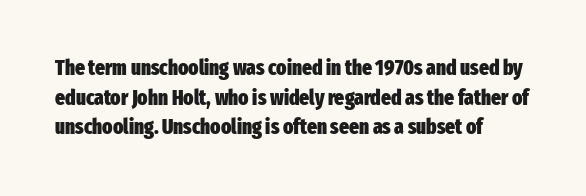
{"italic": "no", "bold": "yes", "underline": "no", "align": "left", "line_spacing": "normal", "line_spacing_ratio": 1.41, "letter_spacing": "normal", "letter_spacing_em": 0.0, "glyph_px": 21}
